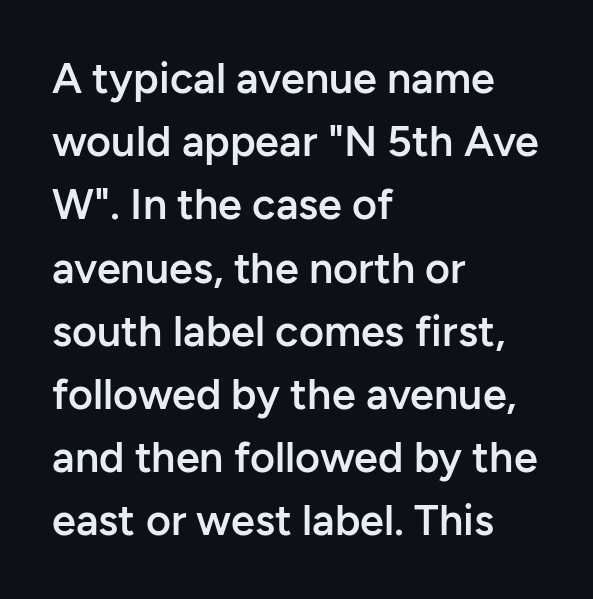
Q: Is the text bold? A: Semi-bold.
Q: Is the text italic (slanted)? A: No, it is upright.
Q: Is the typeface a serif or a sans-serif typeface? A: Sans-serif.
Q: Is the text underlined? A: No.
Q: How is the paragraph aligned? A: Left-aligned.
Q: Is the spacing between letters normal or unusually wide? A: Normal.
Q: Is the spacing between lines tight, normal or loose? A: Normal.
Q: Width (condensed, normal, or wide)? A: Normal.
Q: Stroke contrast? A: Low.
Q: x-height? A: Medium.
Q: Monospaced? A: No.
